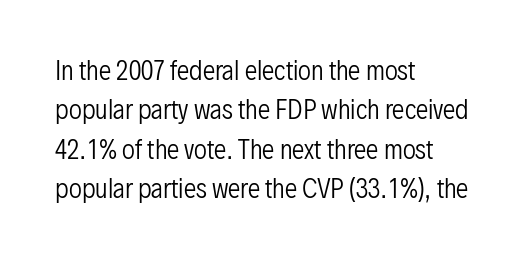
{"italic": "no", "bold": "no", "underline": "no", "align": "left", "line_spacing": "normal", "line_spacing_ratio": 1.58, "letter_spacing": "normal", "letter_spacing_em": 0.0, "glyph_px": 25}
